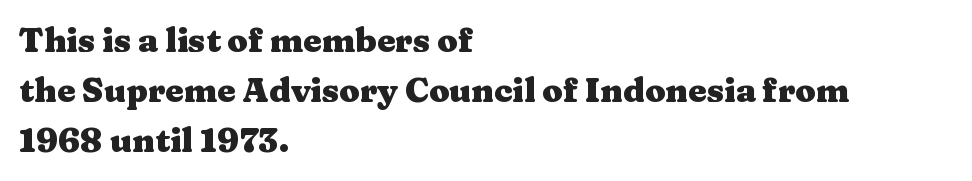
Q: Is the text bold? A: Yes.
Q: Is the text italic (slanted)? A: No, it is upright.
Q: Is the typeface a serif or a sans-serif typeface? A: Serif.
Q: Is the text underlined? A: No.
Q: How is the paragraph aligned? A: Left-aligned.
Q: Is the spacing between letters normal or unusually wide? A: Normal.
Q: Is the spacing between lines tight, normal or loose? A: Normal.
Q: Width (condensed, normal, or wide)? A: Wide.
Q: Stroke contrast? A: Medium.
Q: x-height? A: Medium.
Q: Monospaced? A: No.
